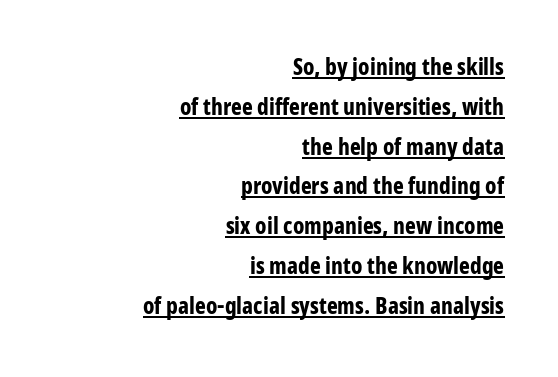
Q: Is the text bold? A: Yes.
Q: Is the text italic (slanted)? A: No, it is upright.
Q: Is the text underlined? A: Yes.
Q: How is the paragraph aligned? A: Right-aligned.
Q: Is the spacing between letters normal or unusually wide? A: Normal.
